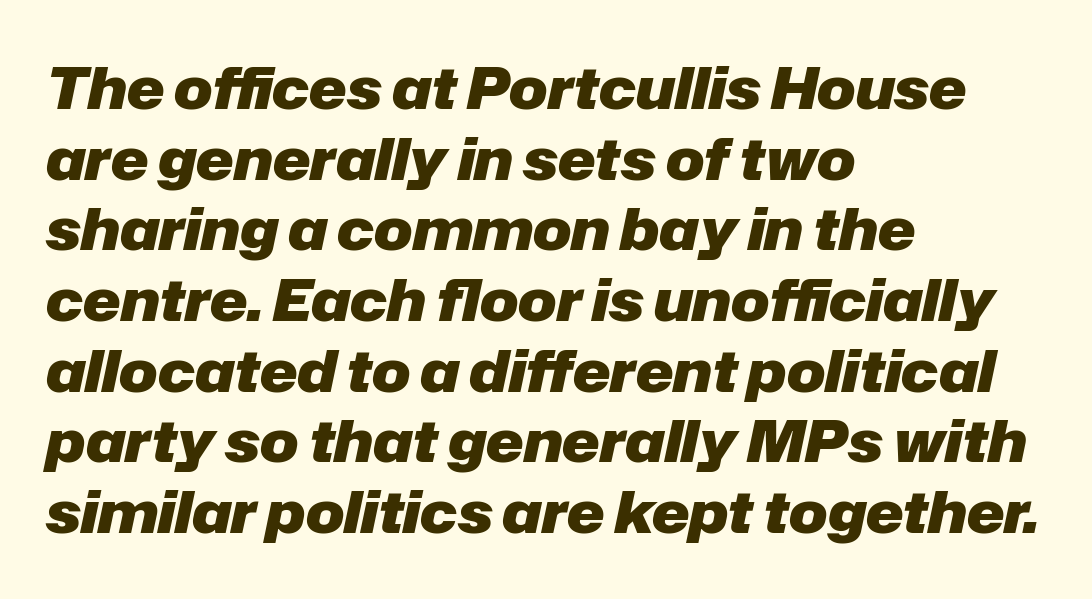
Q: Is the text bold? A: Yes.
Q: Is the text italic (slanted)? A: Yes, it leans right by about 12 degrees.
Q: Is the text underlined? A: No.
Q: How is the paragraph aligned? A: Left-aligned.
Q: Is the spacing between letters normal or unusually wide? A: Normal.
Q: Width (condensed, normal, or wide)? A: Normal.
Q: Stroke contrast? A: Low.
Q: x-height? A: Medium.
Q: Monospaced? A: No.
